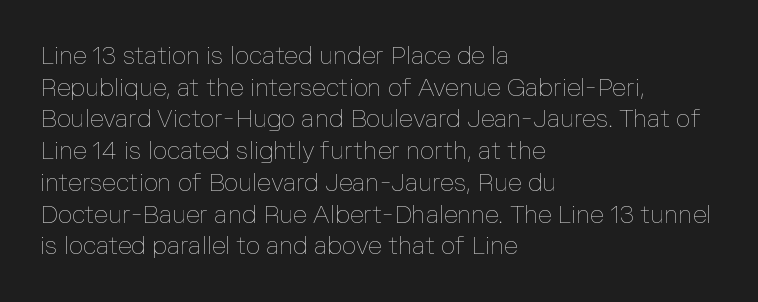
Q: Is the text bold? A: No.
Q: Is the text italic (slanted)? A: No, it is upright.
Q: Is the text underlined? A: No.
Q: How is the paragraph aligned? A: Left-aligned.
Q: Is the spacing between letters normal or unusually wide? A: Normal.
Q: Is the spacing between lines tight, normal or loose? A: Normal.
